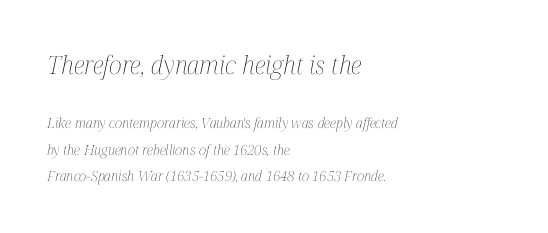
Is the lower block the larger one? No — the upper block carries the bigger type. The face used here is rendered with its standard letterfit. Compared with ordinary roman type, these characters are visibly tilted. The words here are not underlined.
